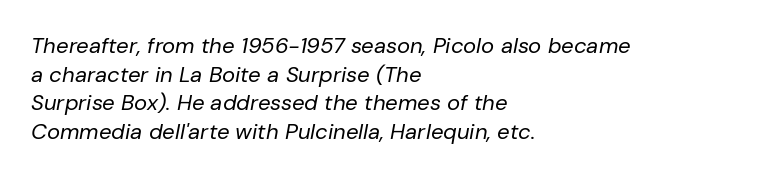
{"italic": "yes", "lean": "right", "slant_degrees": 10, "bold": "no", "underline": "no", "align": "left", "line_spacing": "normal", "line_spacing_ratio": 1.3, "letter_spacing": "normal", "letter_spacing_em": 0.0, "glyph_px": 22}
